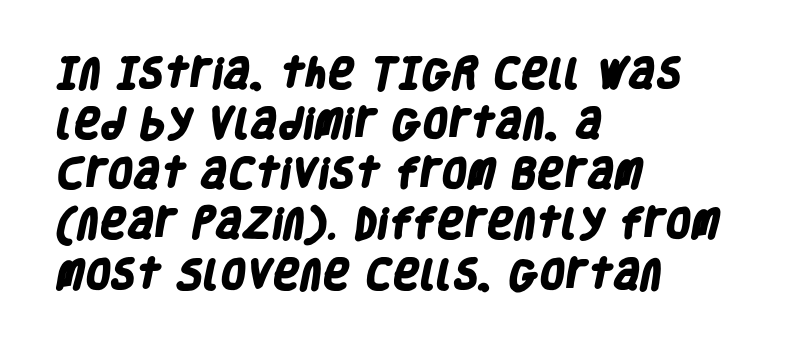
The image shows 33 px heavy, condensed sans-serif type; set left-aligned, normal line spacing (1.52x), normal letter spacing, not underlined; low stroke contrast and a large x-height.
